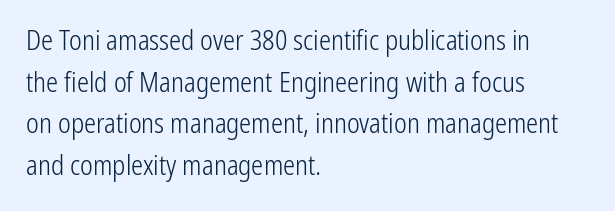
Q: Is the text bold? A: No.
Q: Is the text italic (slanted)? A: No, it is upright.
Q: Is the text underlined? A: No.
Q: How is the paragraph aligned? A: Left-aligned.
Q: Is the spacing between letters normal or unusually wide? A: Normal.
Q: Is the spacing between lines tight, normal or loose? A: Normal.
